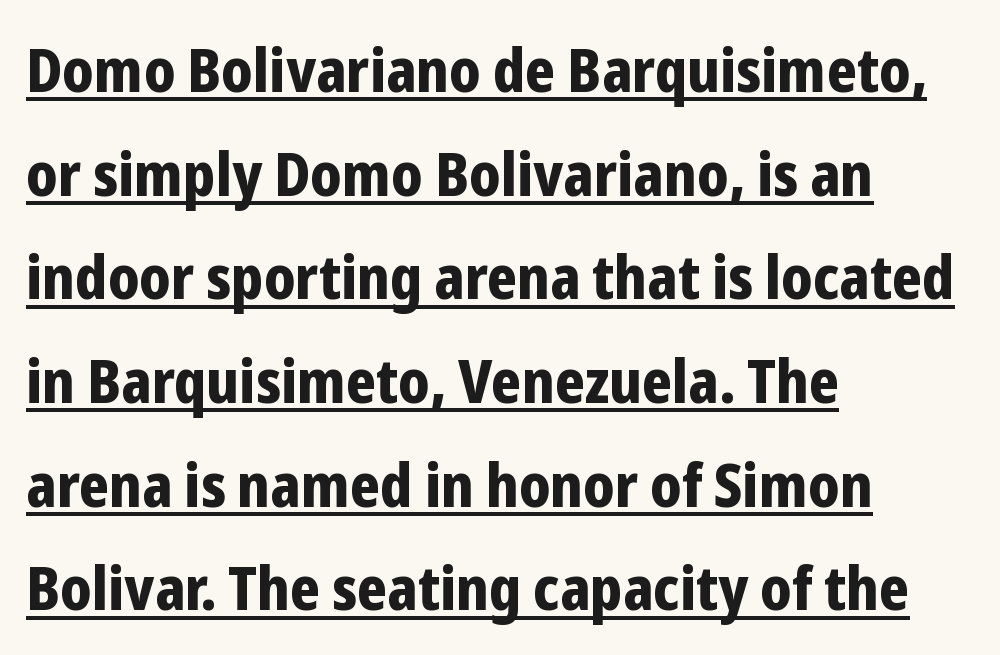
{"serif": "no", "italic": "no", "bold": "yes", "weight": "bold", "width": "condensed", "stroke_contrast": "low", "x_height": "medium", "monospaced": "no", "underline": "yes", "align": "left", "line_spacing": "normal", "line_spacing_ratio": 1.7, "letter_spacing": "normal", "letter_spacing_em": 0.0, "glyph_px": 61}
